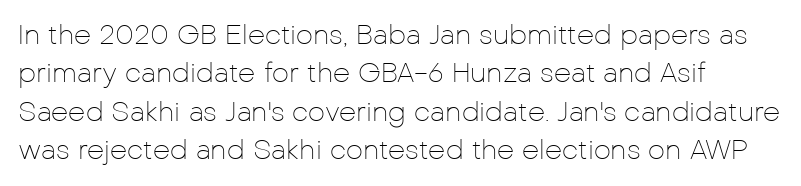
Q: Is the text bold? A: No.
Q: Is the text italic (slanted)? A: No, it is upright.
Q: Is the text underlined? A: No.
Q: How is the paragraph aligned? A: Left-aligned.
Q: Is the spacing between letters normal or unusually wide? A: Normal.
Q: Is the spacing between lines tight, normal or loose? A: Normal.
